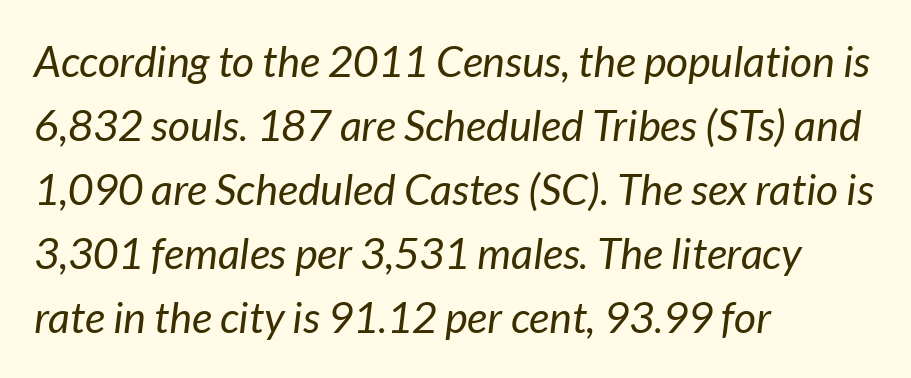
{"italic": "yes", "lean": "right", "slant_degrees": 7, "bold": "no", "weight": "regular", "width": "normal", "stroke_contrast": "low", "x_height": "medium", "monospaced": "no", "underline": "no", "align": "left", "line_spacing": "normal", "line_spacing_ratio": 1.49, "letter_spacing": "normal", "letter_spacing_em": 0.0, "glyph_px": 43}
